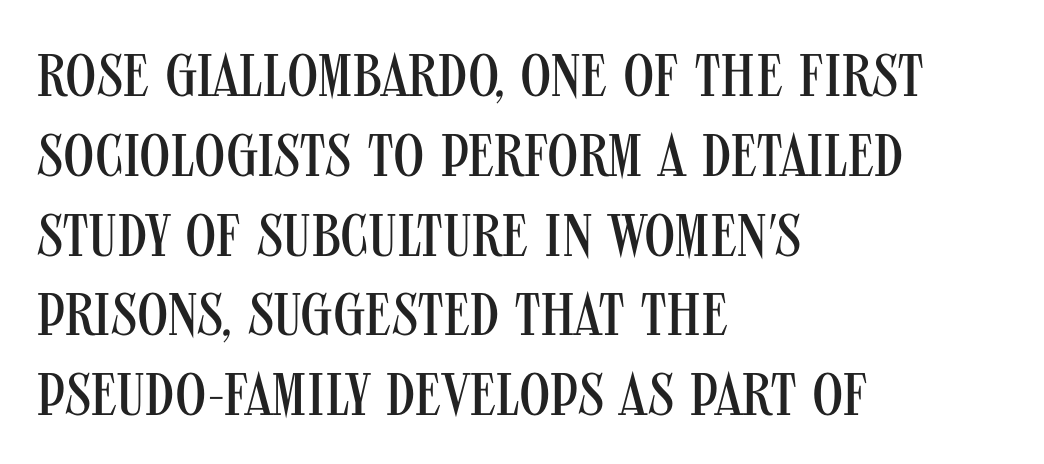
The image shows 60 px regular-weight, condensed sans-serif type, upright; set left-aligned, normal line spacing (1.33x), normal letter spacing, not underlined; medium stroke contrast and a large x-height.
